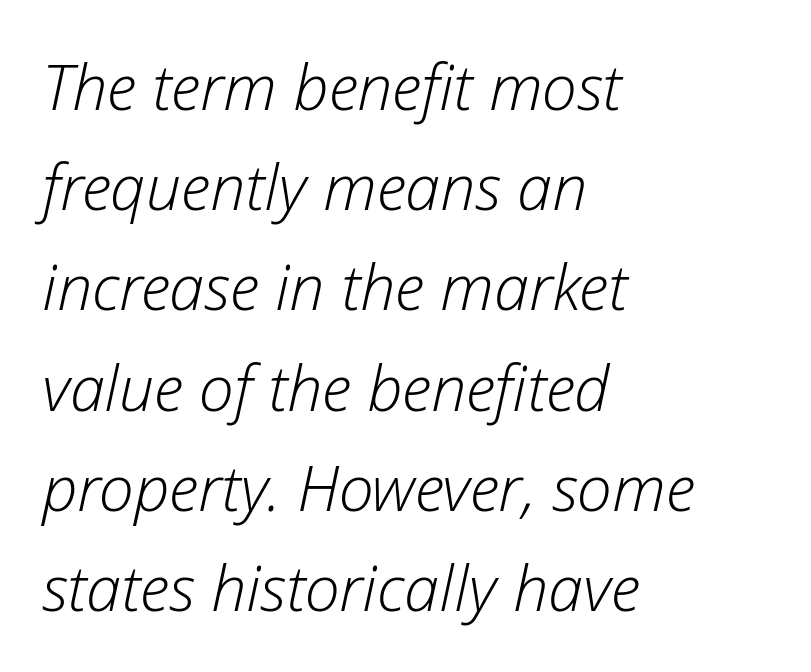
The image shows 63 px light type, italic (leaning right); set left-aligned, normal line spacing (1.59x), normal letter spacing, not underlined; low stroke contrast and a medium x-height.
